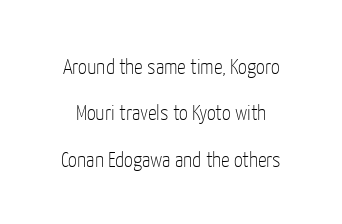
{"italic": "no", "bold": "no", "underline": "no", "line_spacing": "loose", "line_spacing_ratio": 2.11, "letter_spacing": "normal", "letter_spacing_em": 0.0, "glyph_px": 22}
